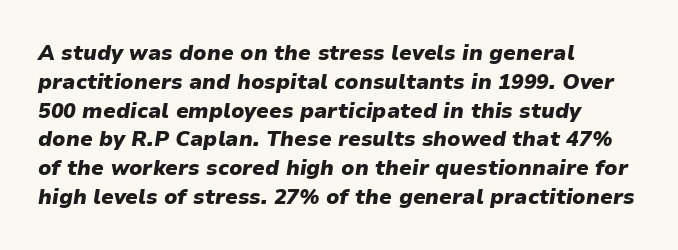
The image shows 21 px bold type, italic (leaning right); set left-aligned, normal line spacing (1.37x), normal letter spacing, not underlined.
